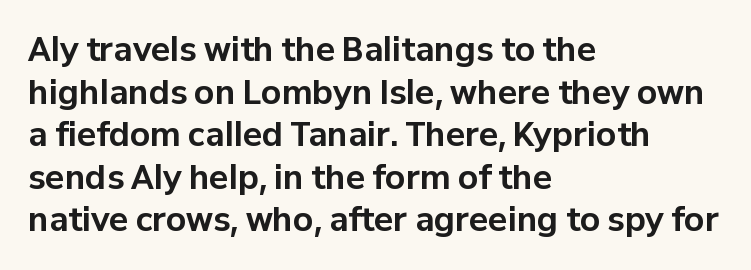
The image shows 32 px bold sans-serif type, upright; set left-aligned, normal line spacing (1.33x), normal letter spacing, not underlined; low stroke contrast and a medium x-height.
